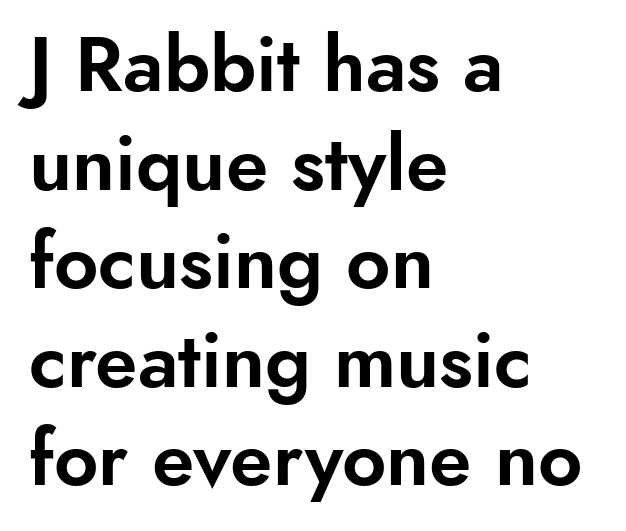
A classic flush-left, rag-right setting is used for this passage. The specimen reads as upright at a glance. Look at the bottom of the vertical strokes: they stop flat, with no serifs. In terms of leading, this rendering sits right in the middle.
